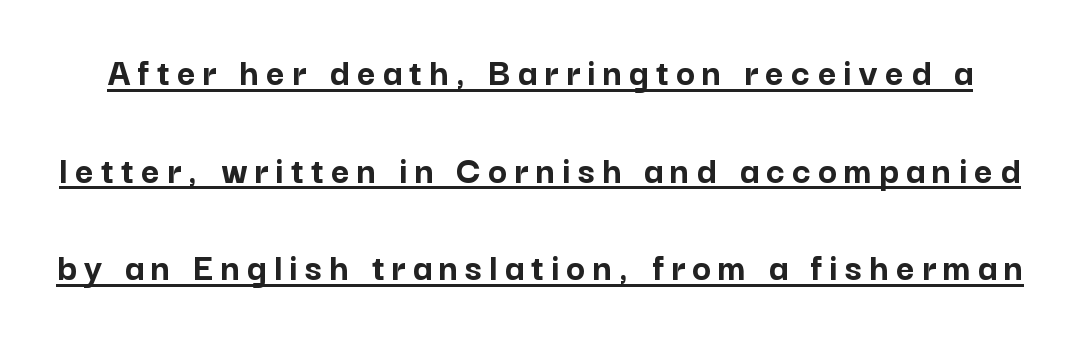
The image shows 40 px semibold sans-serif type, upright; set loose line spacing (2.44x), underlined; low stroke contrast and a medium x-height.
